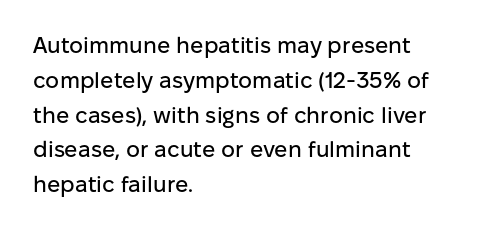
The letters stand straight up with perfectly vertical stems. The strip under each line holds only bare page. Each new line begins a customary step beneath the previous one. Inter-character spacing is left at the font's built-in metrics. The paragraph shown leans on its left margin.
